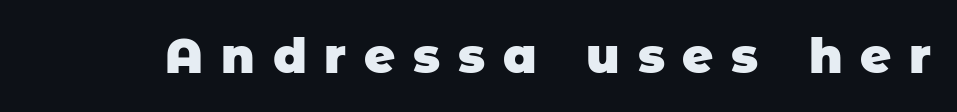
{"serif": "no", "bold": "yes", "weight": "heavy", "width": "normal", "stroke_contrast": "low", "x_height": "large", "monospaced": "no", "underline": "no", "letter_spacing": "wide", "letter_spacing_em": 0.37, "glyph_px": 48}
